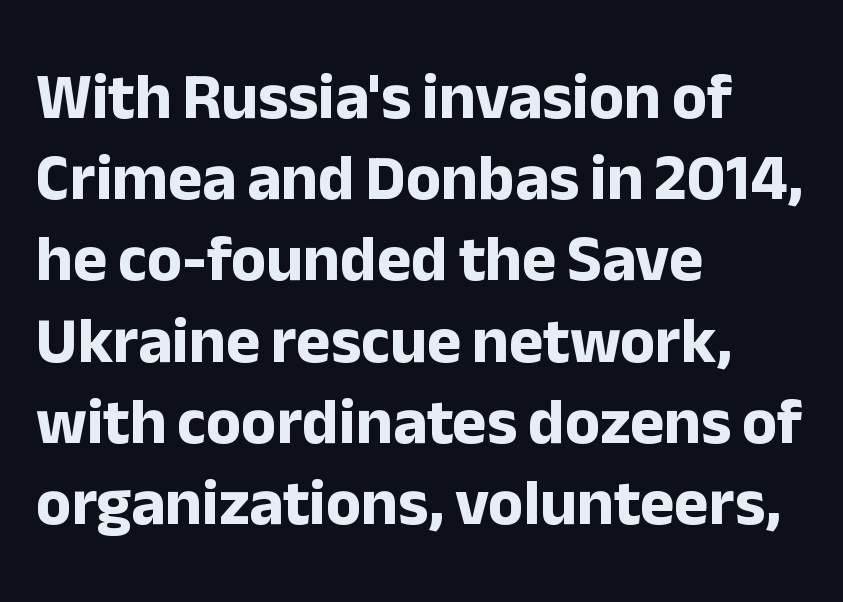
Line starts are locked; line ends wander. A typesetter would mark this as roman, not italic. Unlike a traditional serif, this face leaves its strokes unadorned. Character widths vary here, with narrow letters taking less room than wide ones.
